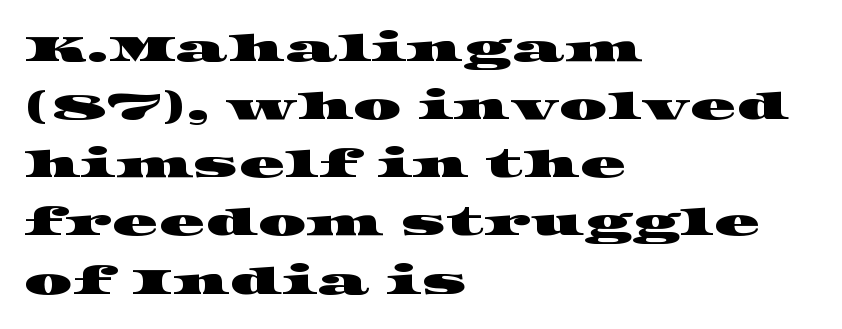
The image shows 38 px wide serif type; set left-aligned, normal line spacing (1.53x), normal letter spacing, not underlined; high stroke contrast and a large x-height.
